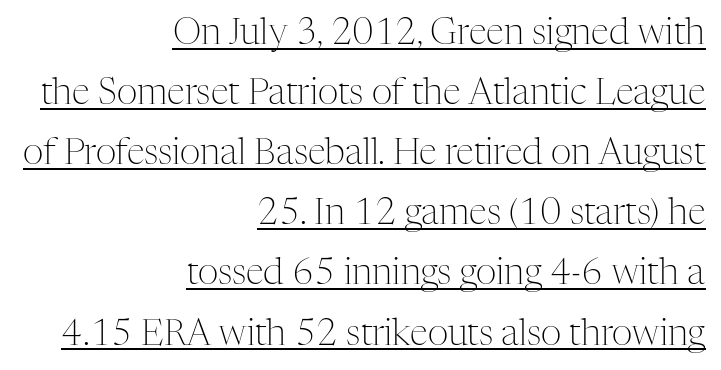
{"serif": "yes", "italic": "no", "bold": "no", "weight": "light", "width": "normal", "stroke_contrast": "medium", "x_height": "medium", "monospaced": "no", "underline": "yes", "align": "right", "line_spacing": "normal", "line_spacing_ratio": 1.67, "letter_spacing": "normal", "letter_spacing_em": 0.0, "glyph_px": 36}
